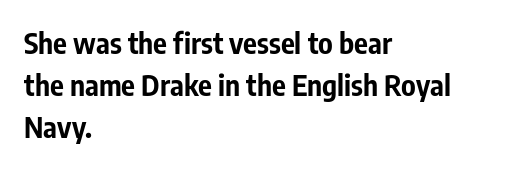
The image shows 29 px bold, condensed sans-serif type, upright; set left-aligned, normal line spacing (1.45x), normal letter spacing, not underlined; low stroke contrast and a medium x-height.
